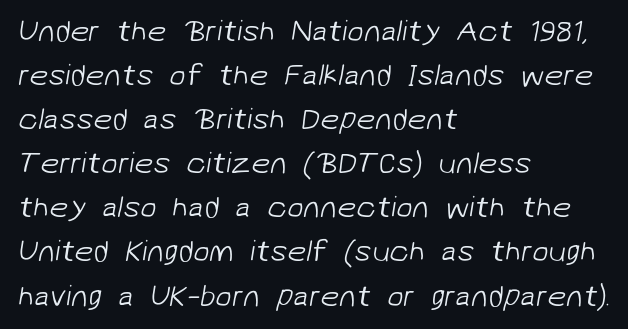
The image shows 30 px light sans-serif type; set left-aligned, normal line spacing (1.47x), normal letter spacing, not underlined; low stroke contrast and a medium x-height.
